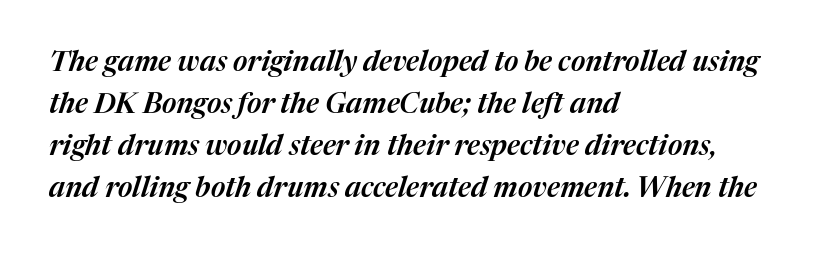
Spacing verdict: proportional, widths tailored to each character. Where is the straight margin? On the left. Compared with typical paragraphs, the rows here are spaced about the same. Underlining? Definitely not there. These lines were composed using italics.
